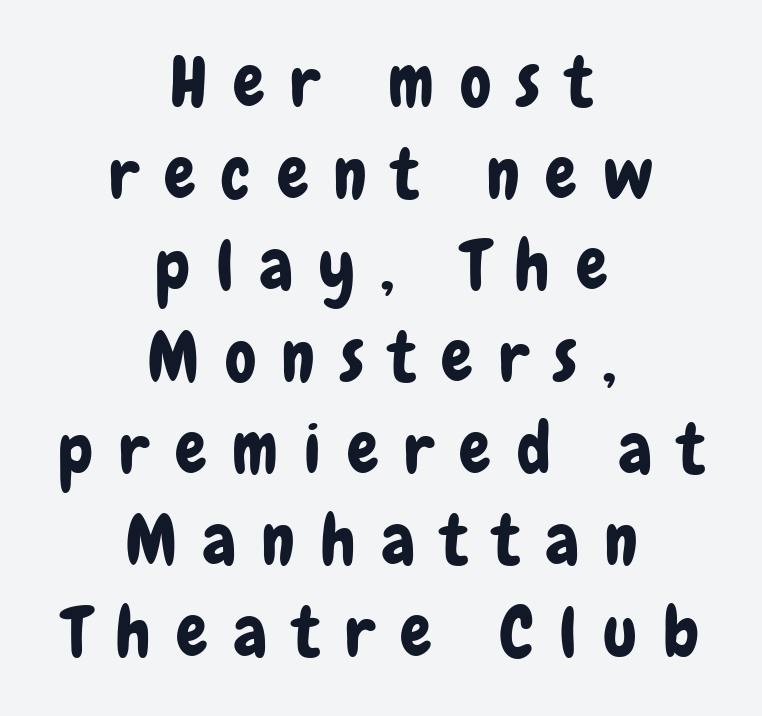
{"serif": "no", "italic": "no", "width": "condensed", "stroke_contrast": "low", "x_height": "medium", "monospaced": "no", "underline": "no", "align": "center", "line_spacing": "normal", "line_spacing_ratio": 1.31, "letter_spacing": "wide", "letter_spacing_em": 0.37, "glyph_px": 70}
